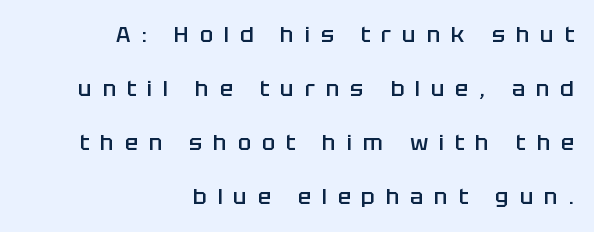
The image shows 22 px text type, upright; set right-aligned, loose line spacing (2.46x), unusually wide letter spacing (+0.49 em), not underlined.
